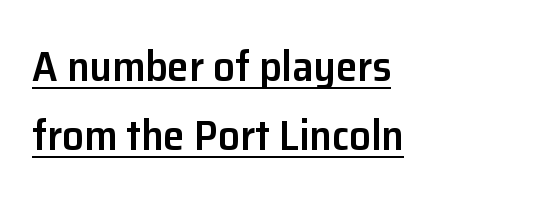
{"serif": "no", "italic": "no", "bold": "semi", "weight": "semibold", "width": "normal", "stroke_contrast": "low", "x_height": "medium", "monospaced": "no", "underline": "yes", "align": "left", "line_spacing": "normal", "line_spacing_ratio": 1.61, "letter_spacing": "normal", "letter_spacing_em": 0.0, "glyph_px": 43}
